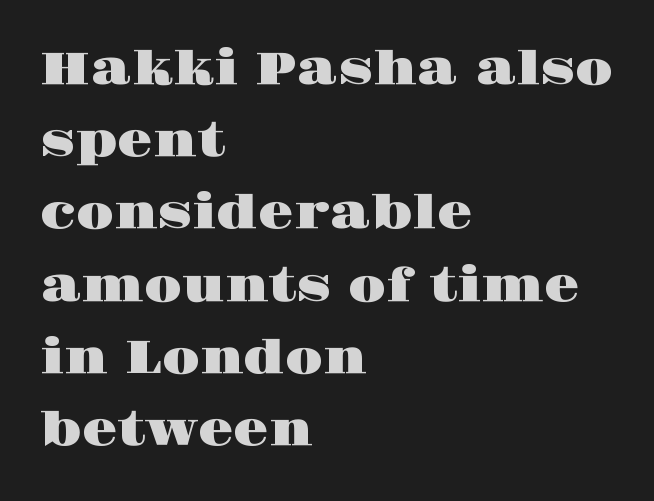
The image shows 46 px wide serif type, upright; set left-aligned, normal line spacing (1.57x), normal letter spacing, not underlined; high stroke contrast and a large x-height.
